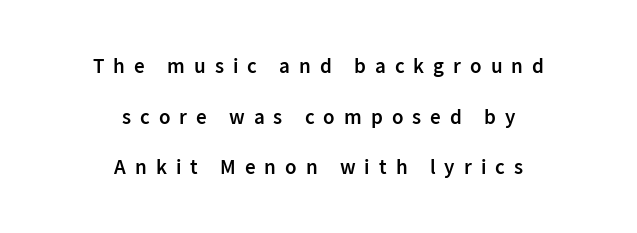
The image shows 21 px text type, upright; set centered, loose line spacing (2.41x), unusually wide letter spacing (+0.43 em), not underlined.
